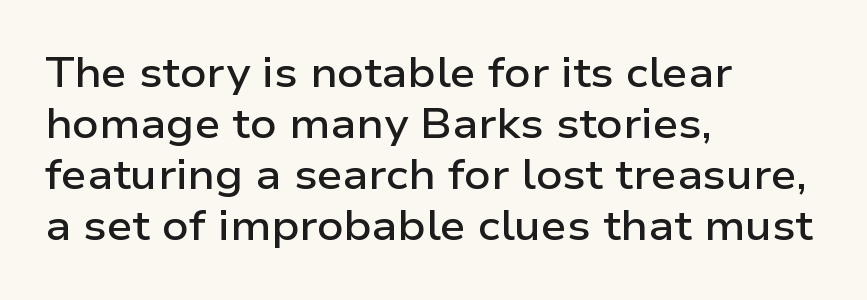
Q: Is the text bold? A: Semi-bold.
Q: Is the text italic (slanted)? A: No, it is upright.
Q: Is the typeface a serif or a sans-serif typeface? A: Sans-serif.
Q: Is the text underlined? A: No.
Q: How is the paragraph aligned? A: Left-aligned.
Q: Is the spacing between letters normal or unusually wide? A: Normal.
Q: Width (condensed, normal, or wide)? A: Wide.
Q: Stroke contrast? A: Low.
Q: x-height? A: Medium.
Q: Monospaced? A: No.
